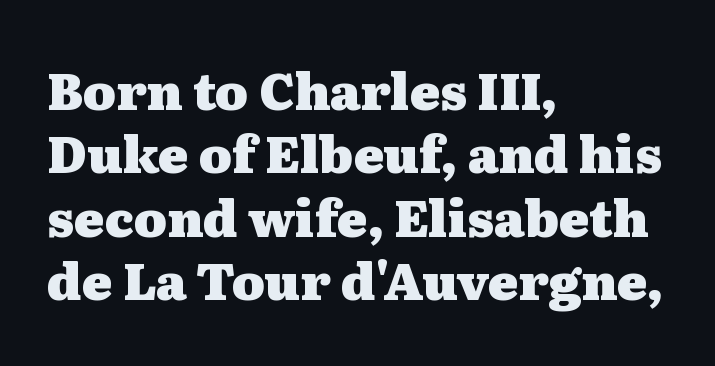
Q: Is the text bold? A: Yes.
Q: Is the text italic (slanted)? A: No, it is upright.
Q: Is the typeface a serif or a sans-serif typeface? A: Serif.
Q: Is the text underlined? A: No.
Q: How is the paragraph aligned? A: Left-aligned.
Q: Is the spacing between letters normal or unusually wide? A: Normal.
Q: Is the spacing between lines tight, normal or loose? A: Normal.
Q: Width (condensed, normal, or wide)? A: Wide.
Q: Stroke contrast? A: Medium.
Q: x-height? A: Medium.
Q: Monospaced? A: No.
